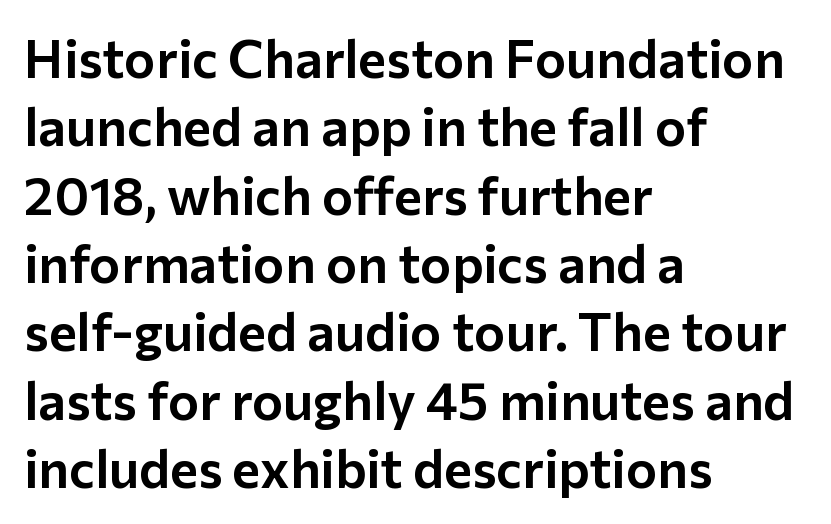
Q: Is the text italic (slanted)? A: No, it is upright.
Q: Is the typeface a serif or a sans-serif typeface? A: Sans-serif.
Q: Is the text underlined? A: No.
Q: How is the paragraph aligned? A: Left-aligned.
Q: Is the spacing between letters normal or unusually wide? A: Normal.
Q: Is the spacing between lines tight, normal or loose? A: Normal.
Q: Width (condensed, normal, or wide)? A: Normal.
Q: Stroke contrast? A: Low.
Q: x-height? A: Medium.
Q: Monospaced? A: No.
